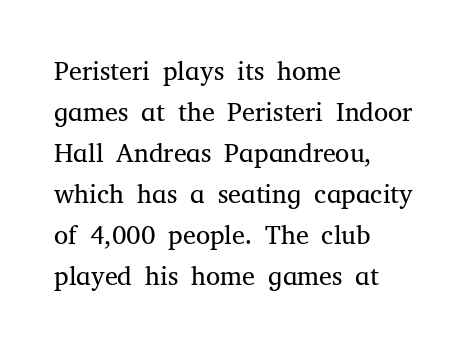
The words here are not underlined. Unbolded letterforms with no extra heft. Quick note: interline space is typical. These lines stack with their left ends in a neat column. Ordinary non-slanted type is in use. Here the glyphs are tracked normally, forming tight word shapes.
